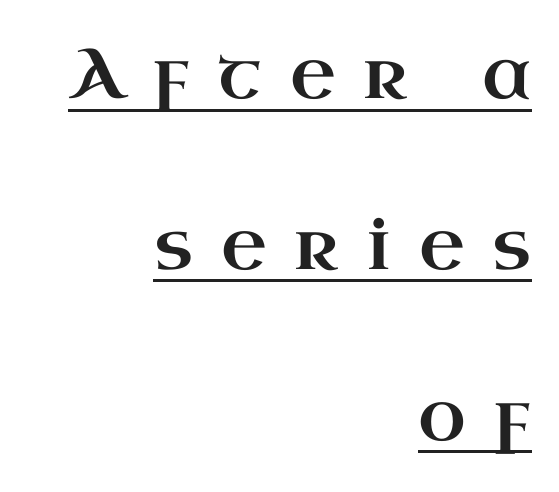
The image shows 70 px wide serif type, upright; set right-aligned, loose line spacing (2.44x), unusually wide letter spacing (+0.4 em), underlined; high stroke contrast and a small x-height.
